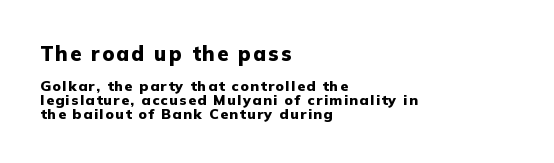
Look at the glyph heights: the upper group is clearly the bigger setting. Posture: upright roman. Where is the straight margin? On the left. Only glyphs here, with clear space below each row. Successive baselines arrive quickly, one right under another. The sample has been set heavy, in full bold.
